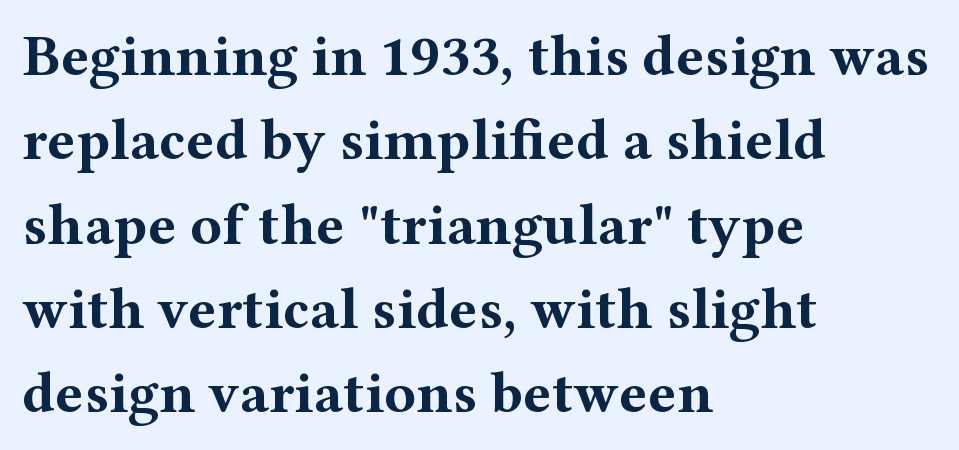
Q: Is the text bold? A: Yes.
Q: Is the text italic (slanted)? A: No, it is upright.
Q: Is the typeface a serif or a sans-serif typeface? A: Serif.
Q: Is the text underlined? A: No.
Q: How is the paragraph aligned? A: Left-aligned.
Q: Is the spacing between letters normal or unusually wide? A: Normal.
Q: Is the spacing between lines tight, normal or loose? A: Normal.
Q: Width (condensed, normal, or wide)? A: Wide.
Q: Stroke contrast? A: Medium.
Q: x-height? A: Medium.
Q: Monospaced? A: No.
